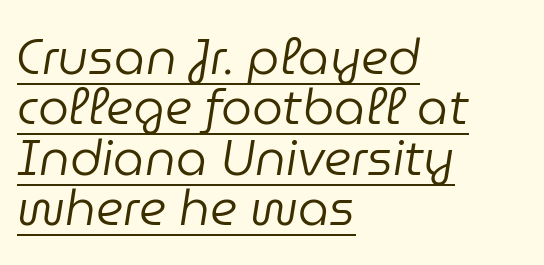
Vertically, the passage feels compressed, each row crowding the next. Would a proofreader flag this as italicized? Yes. Words appear dense and cohesive because spacing is normal. No letter is thick-stroked: the sample isn't bold. Think of a printed novel: that variable character pitch is what you see here.
